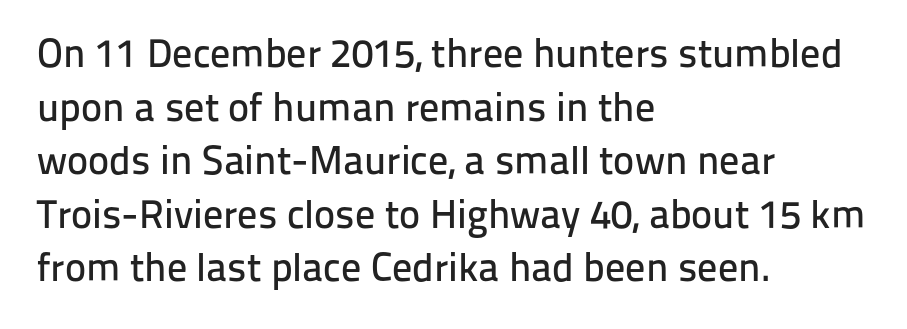
Q: Is the text italic (slanted)? A: No, it is upright.
Q: Is the typeface a serif or a sans-serif typeface? A: Sans-serif.
Q: Is the text underlined? A: No.
Q: How is the paragraph aligned? A: Left-aligned.
Q: Is the spacing between letters normal or unusually wide? A: Normal.
Q: Is the spacing between lines tight, normal or loose? A: Normal.
Q: Width (condensed, normal, or wide)? A: Normal.
Q: Stroke contrast? A: Low.
Q: x-height? A: Medium.
Q: Monospaced? A: No.
